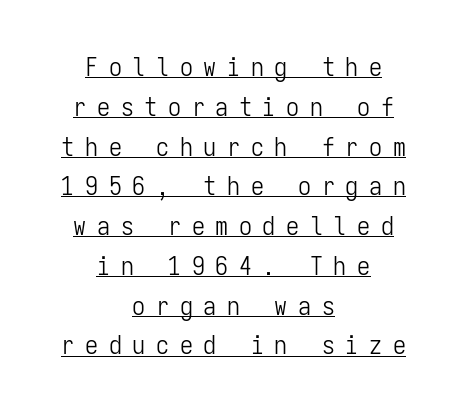
Q: Is the text bold? A: No.
Q: Is the text italic (slanted)? A: No, it is upright.
Q: Is the text underlined? A: Yes.
Q: How is the paragraph aligned? A: Centered.
Q: Is the spacing between letters normal or unusually wide? A: Unusually wide.
Q: Is the spacing between lines tight, normal or loose? A: Normal.
